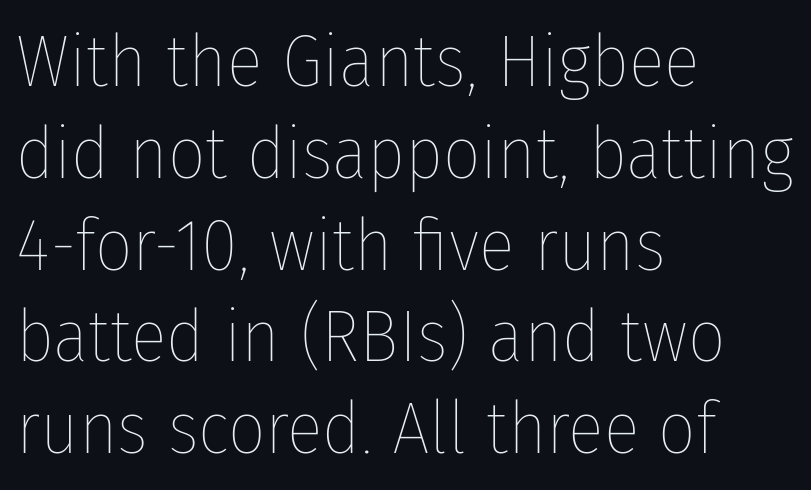
Q: Is the text bold? A: No.
Q: Is the text italic (slanted)? A: No, it is upright.
Q: Is the text underlined? A: No.
Q: How is the paragraph aligned? A: Left-aligned.
Q: Is the spacing between letters normal or unusually wide? A: Normal.
Q: Width (condensed, normal, or wide)? A: Condensed.
Q: Stroke contrast? A: Low.
Q: x-height? A: Medium.
Q: Monospaced? A: No.
